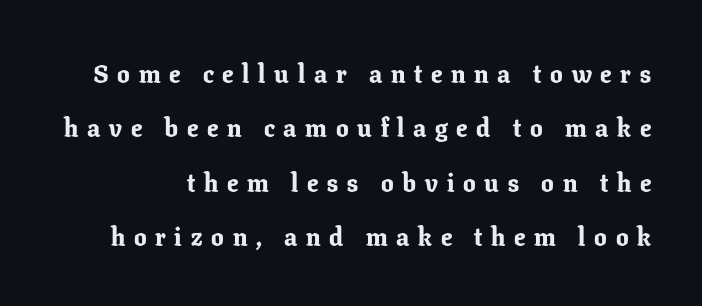
The rendering inserts visible extra space after every character. It's the straight-up-and-down kind of type. The line-height multiplier appears high, well above default. Strokes here are thick enough to call this a true bold. Descenders hang freely into open space.
